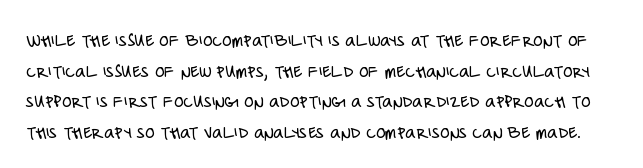
Q: Is the text bold? A: No.
Q: Is the text italic (slanted)? A: No, it is upright.
Q: Is the text underlined? A: No.
Q: Is the spacing between letters normal or unusually wide? A: Normal.
Q: Is the spacing between lines tight, normal or loose? A: Normal.
